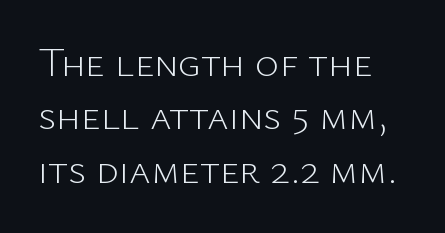
{"serif": "no", "italic": "no", "bold": "no", "weight": "light", "width": "normal", "stroke_contrast": "low", "x_height": "medium", "monospaced": "no", "underline": "no", "line_spacing": "normal", "line_spacing_ratio": 1.3, "letter_spacing": "normal", "letter_spacing_em": 0.0, "glyph_px": 41}
